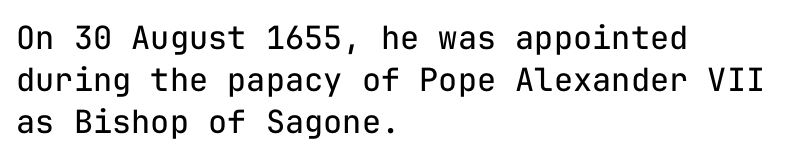
Q: Is the text bold? A: No.
Q: Is the text italic (slanted)? A: No, it is upright.
Q: Is the typeface a serif or a sans-serif typeface? A: Sans-serif.
Q: Is the text underlined? A: No.
Q: How is the paragraph aligned? A: Left-aligned.
Q: Is the spacing between letters normal or unusually wide? A: Normal.
Q: Is the spacing between lines tight, normal or loose? A: Normal.
Q: Width (condensed, normal, or wide)? A: Normal.
Q: Stroke contrast? A: Low.
Q: x-height? A: Medium.
Q: Monospaced? A: Yes.
